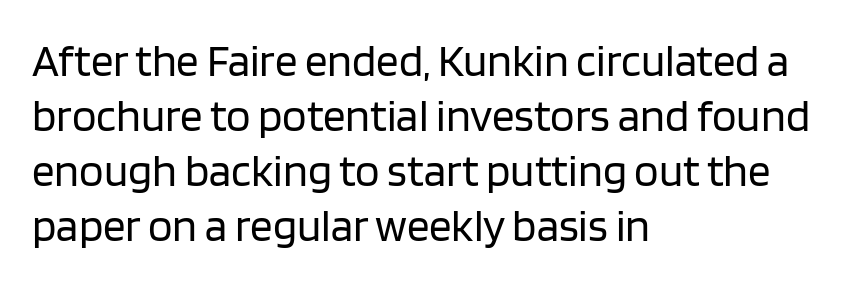
The letters carry no serifs — their stems end cleanly without finishing strokes. Posture: vertical. You could not count columns in this text — the font is proportionally spaced. Only glyphs here, with clear space below each row. The passage is arranged the way most books set body copy — flush left.
